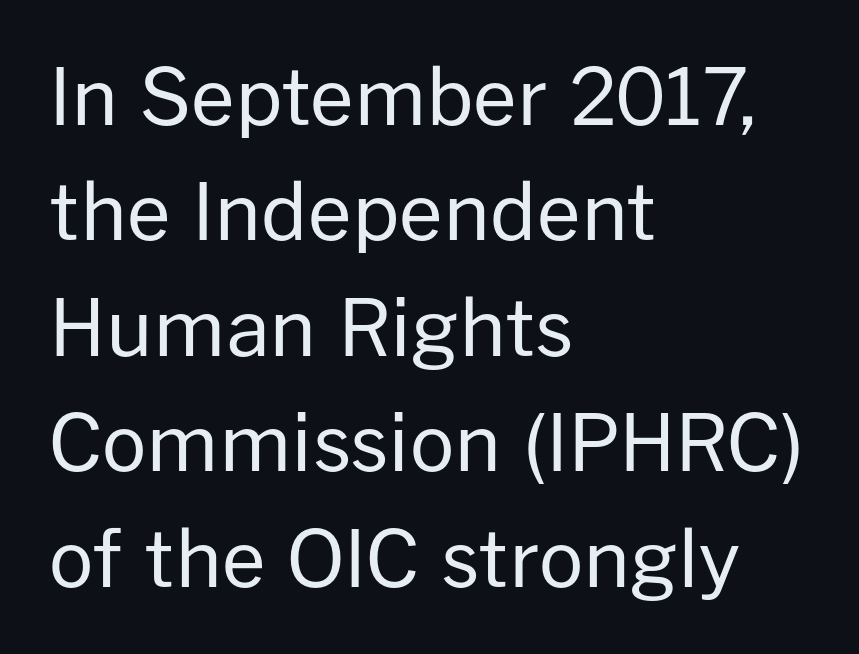
The image shows 78 px regular-weight sans-serif type, upright; set left-aligned, normal line spacing (1.48x), normal letter spacing, not underlined; low stroke contrast and a medium x-height.
